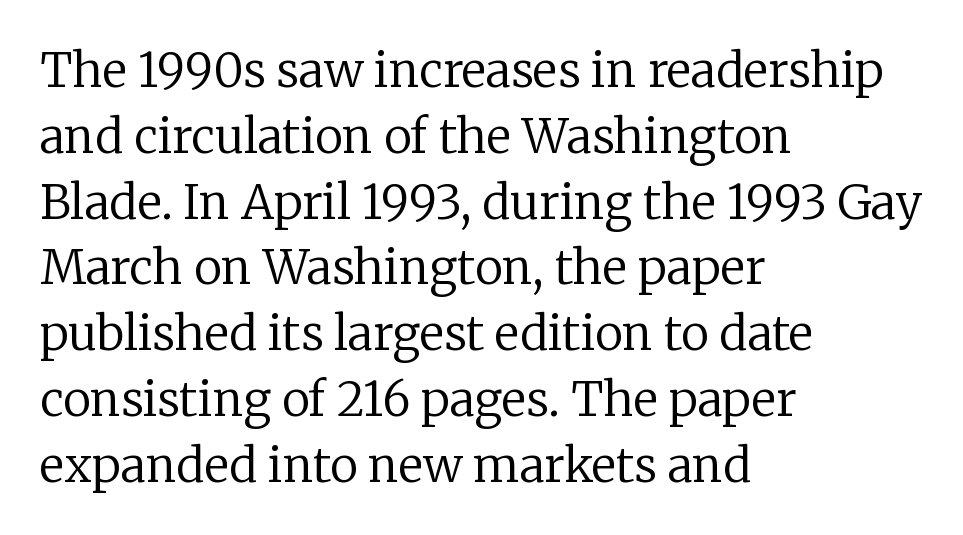
The image shows 47 px regular-weight serif type, upright; set left-aligned, normal line spacing (1.4x), normal letter spacing, not underlined; low stroke contrast and a medium x-height.
